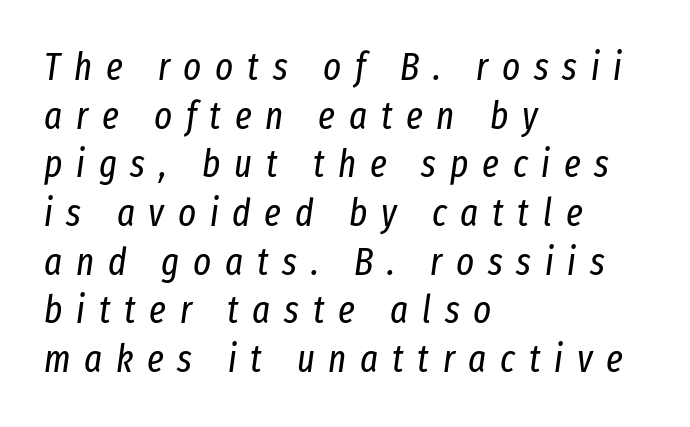
Q: Is the text bold? A: No.
Q: Is the text italic (slanted)? A: Yes, it leans right by about 8 degrees.
Q: Is the text underlined? A: No.
Q: How is the paragraph aligned? A: Left-aligned.
Q: Is the spacing between letters normal or unusually wide? A: Unusually wide.
Q: Is the spacing between lines tight, normal or loose? A: Normal.
Q: Width (condensed, normal, or wide)? A: Condensed.
Q: Stroke contrast? A: Low.
Q: x-height? A: Medium.
Q: Monospaced? A: No.
